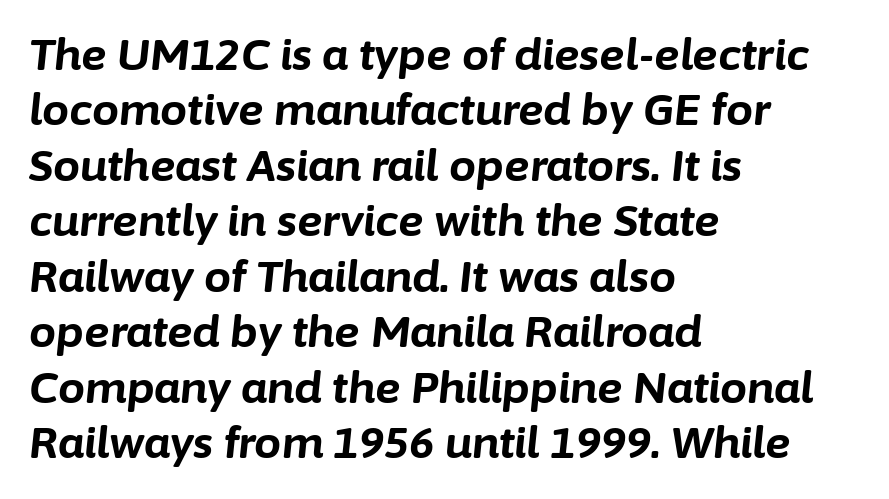
Q: Is the text bold? A: Yes.
Q: Is the text italic (slanted)? A: Yes, it leans right by about 6 degrees.
Q: Is the text underlined? A: No.
Q: How is the paragraph aligned? A: Left-aligned.
Q: Is the spacing between letters normal or unusually wide? A: Normal.
Q: Is the spacing between lines tight, normal or loose? A: Normal.
Q: Width (condensed, normal, or wide)? A: Normal.
Q: Stroke contrast? A: Low.
Q: x-height? A: Medium.
Q: Monospaced? A: No.
